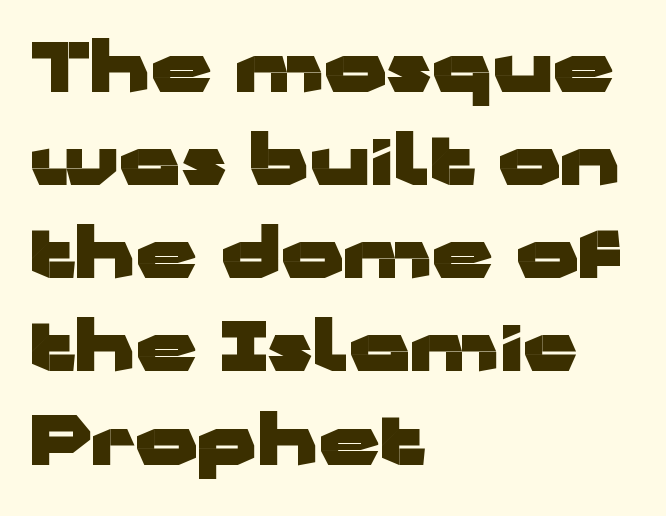
The characters display no serif detailing; their extremities are plain. Caption: standard tracking, unaltered. The font is running at its bold setting. The area under the type is left untouched.
